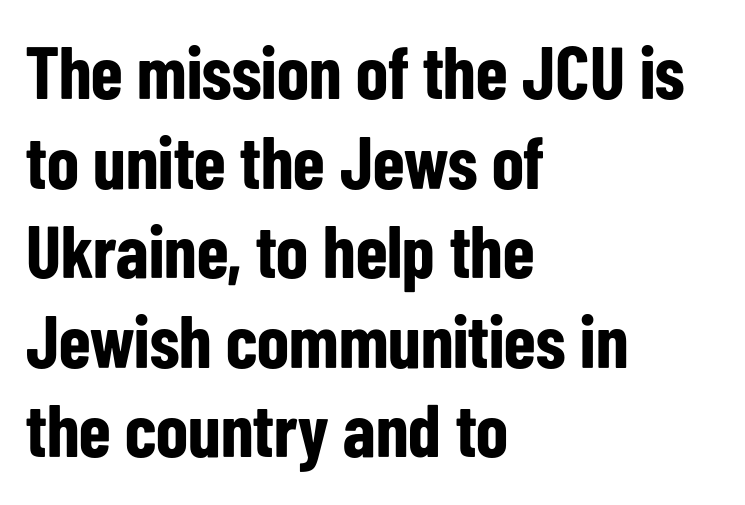
This rendering uses left alignment, leaving the right contour irregular. Each row of text sits above clean, open space. Ordinary non-slanted type is in use. Look at the stroke-to-counter ratio: heavy, a bold.
